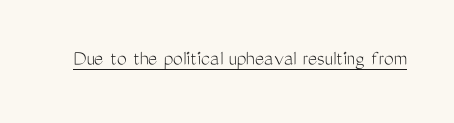
Does a line run under the words? Yes, clearly. Each word holds together tightly as a unit, with standard inter-letter gaps. When letters stand straight like this, we call the style roman or upright. Compared with a typical body face, this is equally light or lighter still.
